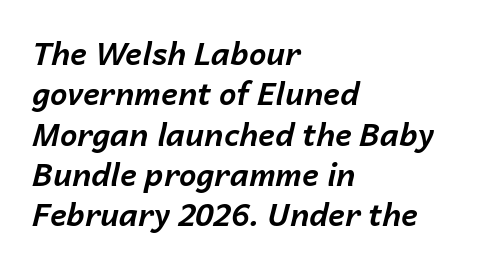
Every character sits at an angle, as italics do. Does the copy run flush right? No — it runs flush left. Is there much room between lines? A standard amount, neither cramped nor airy. Standard letterfit; no display-style spreading of the glyphs. The baseline area is clear. The rendering uses natural spacing where letterforms have individual widths.
